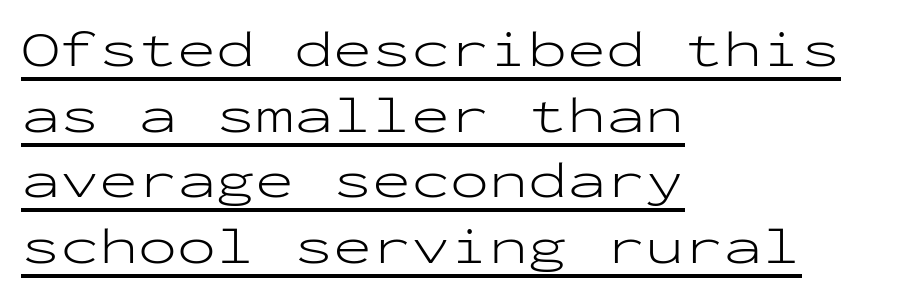
Q: Is the text bold? A: No.
Q: Is the text italic (slanted)? A: No, it is upright.
Q: Is the typeface a serif or a sans-serif typeface? A: Sans-serif.
Q: Is the text underlined? A: Yes.
Q: How is the paragraph aligned? A: Left-aligned.
Q: Is the spacing between letters normal or unusually wide? A: Normal.
Q: Is the spacing between lines tight, normal or loose? A: Normal.
Q: Width (condensed, normal, or wide)? A: Wide.
Q: Stroke contrast? A: Low.
Q: x-height? A: Medium.
Q: Monospaced? A: Yes.
